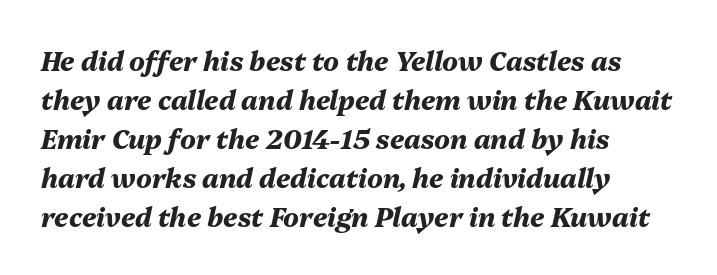
This rendering uses left alignment, leaving the right contour irregular. Honestly, there is no underline to notice here at all. It's the slanting kind of type. Compared with an ordinary text face, these strokes are far heavier — a full bold.
